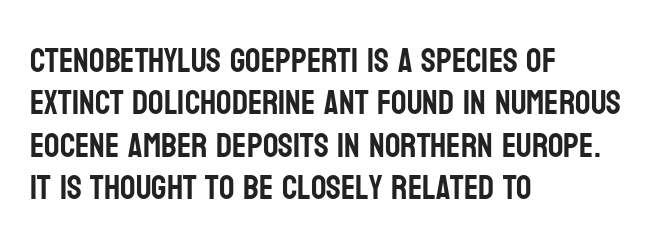
Anything drawn beneath the words? Only blank space. Letterform terminals end flat and unadorned throughout the passage. The passage is arranged the way most books set body copy — flush left. The horizontal fit of the characters is conventional and even. Notice how descenders clear the ascenders below comfortably — that's standard leading.
